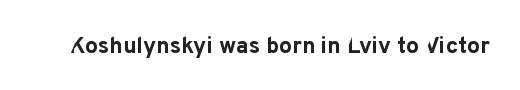
{"italic": "no", "bold": "yes", "underline": "no", "letter_spacing": "normal", "letter_spacing_em": 0.0, "glyph_px": 23}
